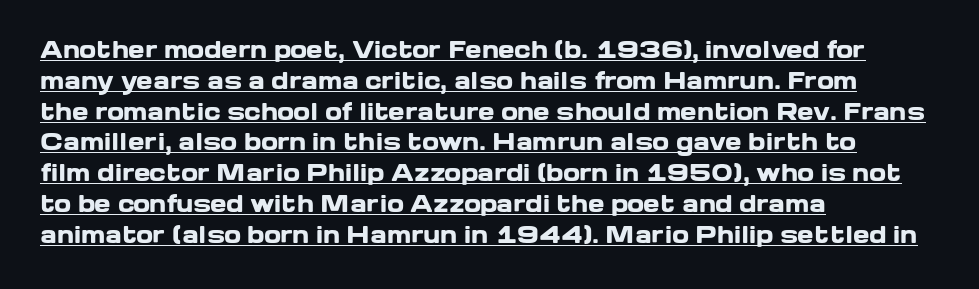
Q: Is the text bold? A: Yes.
Q: Is the text italic (slanted)? A: No, it is upright.
Q: Is the text underlined? A: Yes.
Q: How is the paragraph aligned? A: Left-aligned.
Q: Is the spacing between letters normal or unusually wide? A: Normal.
Q: Is the spacing between lines tight, normal or loose? A: Normal.
